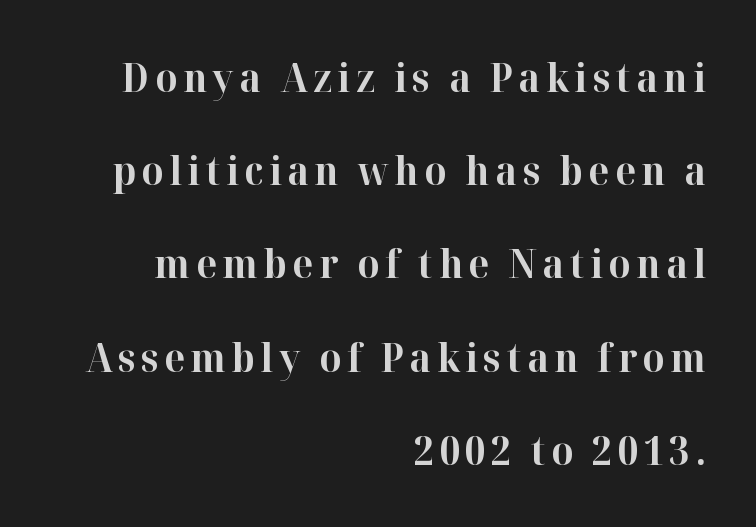
The image shows 39 px bold serif type, upright; set right-aligned, loose line spacing (2.39x), not underlined; high stroke contrast and a medium x-height.
